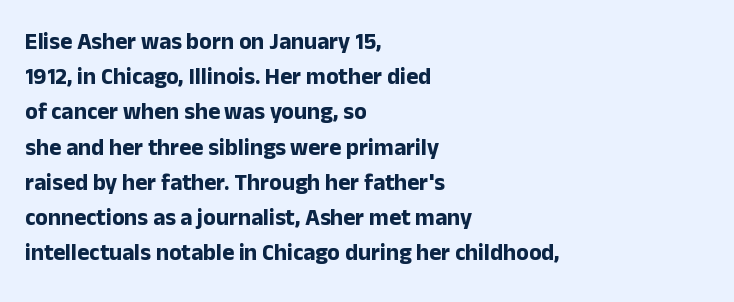
{"italic": "no", "bold": "yes", "underline": "no", "align": "left", "line_spacing": "normal", "line_spacing_ratio": 1.53, "letter_spacing": "normal", "letter_spacing_em": 0.0, "glyph_px": 23}
